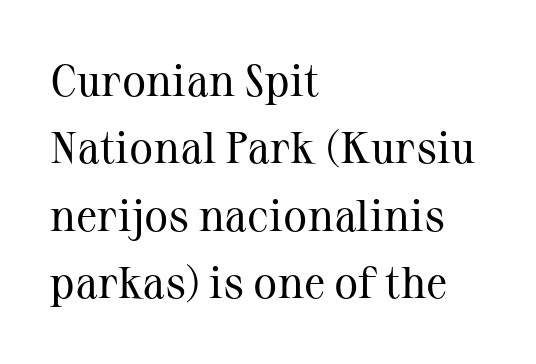
The image shows 45 px regular-weight serif type, upright; set left-aligned, normal line spacing (1.5x), normal letter spacing, not underlined; medium stroke contrast and a medium x-height.
